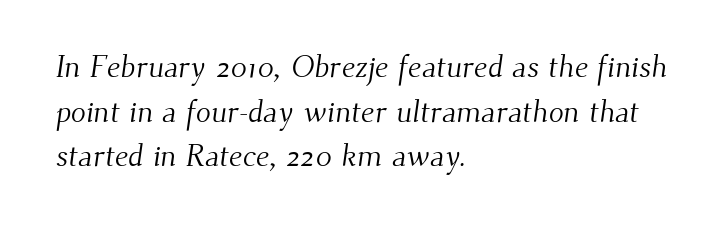
Is the stroke heavy? The answer is a plain regular-or-lighter. Plain, unruled lines of type. Vertical spacing — default. A student would call this left alignment; a typographer would say flush left, rag right. The rendering keeps characters at their native spacing. Examine the stroke ends and you'll spot serifs.
